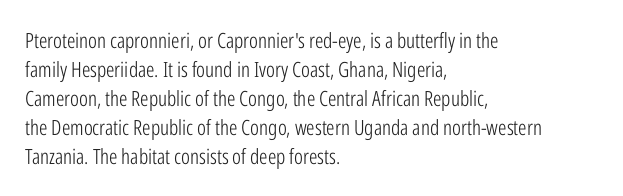
The image shows 21 px text type, upright; set left-aligned, normal line spacing (1.38x), normal letter spacing, not underlined.
